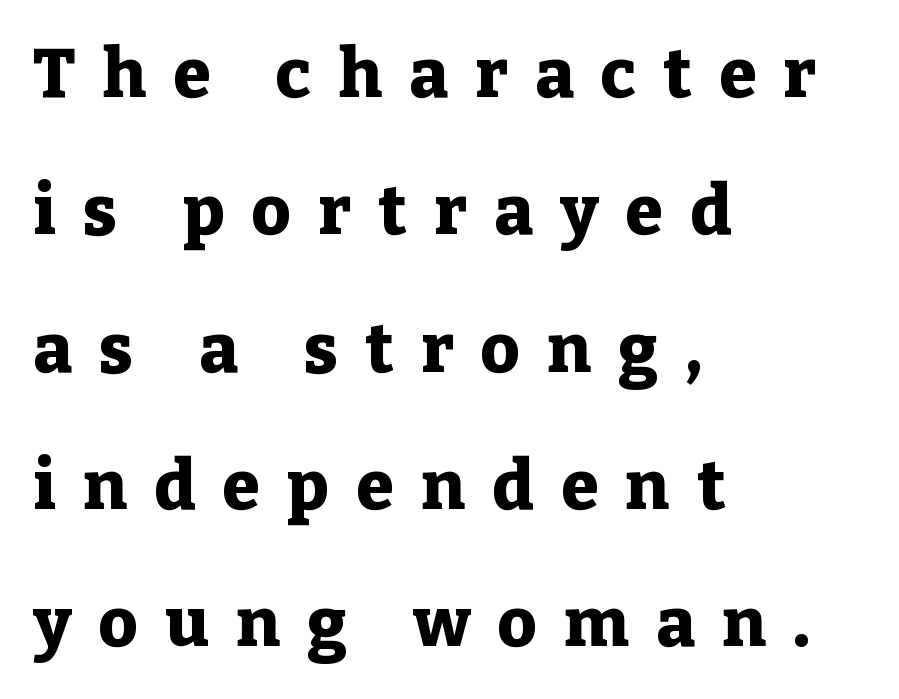
Q: Is the text bold? A: Yes.
Q: Is the text italic (slanted)? A: No, it is upright.
Q: Is the typeface a serif or a sans-serif typeface? A: Serif.
Q: Is the text underlined? A: No.
Q: How is the paragraph aligned? A: Left-aligned.
Q: Is the spacing between letters normal or unusually wide? A: Unusually wide.
Q: Is the spacing between lines tight, normal or loose? A: Loose.
Q: Width (condensed, normal, or wide)? A: Normal.
Q: Stroke contrast? A: Low.
Q: x-height? A: Medium.
Q: Monospaced? A: No.
